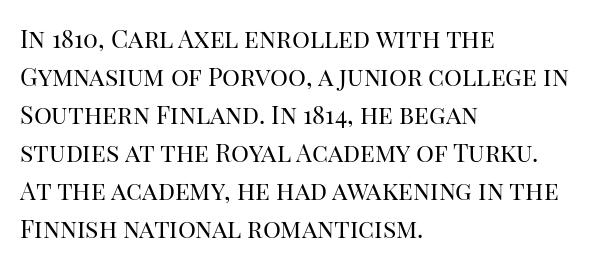
{"italic": "no", "bold": "no", "underline": "no", "align": "left", "line_spacing": "normal", "line_spacing_ratio": 1.52, "letter_spacing": "normal", "letter_spacing_em": 0.0, "glyph_px": 25}
